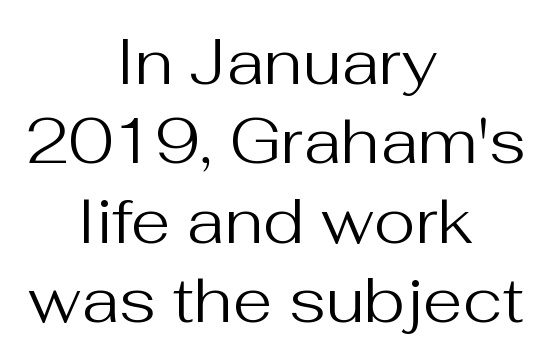
The image shows 64 px regular-weight sans-serif type, upright; set centered, line spacing 1.24x, normal letter spacing, not underlined; medium stroke contrast and a medium x-height.
